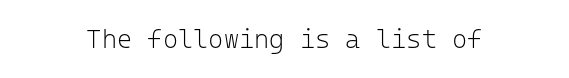
Q: Is the text bold? A: No.
Q: Is the text italic (slanted)? A: No, it is upright.
Q: Is the text underlined? A: No.
Q: Is the spacing between letters normal or unusually wide? A: Normal.
